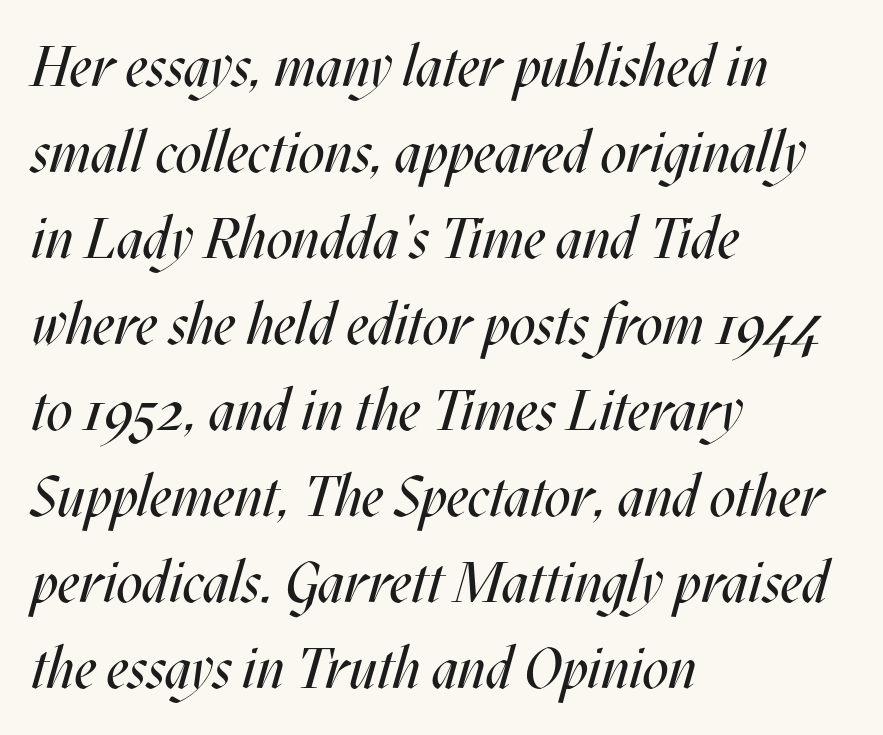
{"italic": "yes", "lean": "right", "slant_degrees": 17, "bold": "no", "weight": "regular", "width": "condensed", "stroke_contrast": "medium", "x_height": "large", "monospaced": "no", "underline": "no", "align": "left", "line_spacing": "normal", "line_spacing_ratio": 1.51, "letter_spacing": "normal", "letter_spacing_em": 0.0, "glyph_px": 57}
